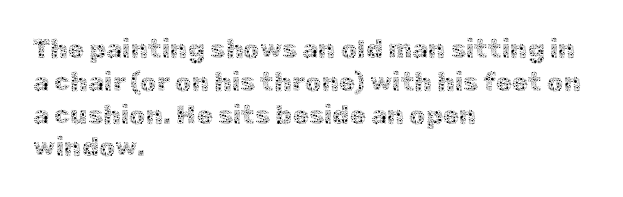
{"italic": "no", "bold": "no", "underline": "no", "align": "left", "line_spacing": "normal", "line_spacing_ratio": 1.26, "letter_spacing": "normal", "letter_spacing_em": 0.0, "glyph_px": 26}
